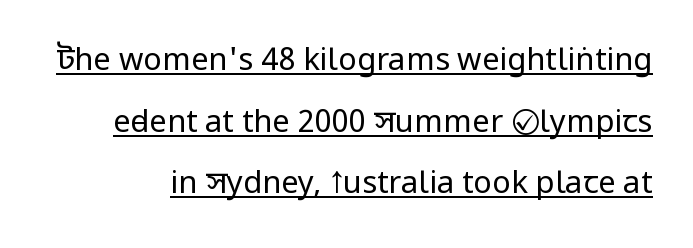
{"serif": "no", "italic": "no", "bold": "no", "weight": "regular", "width": "condensed", "stroke_contrast": "low", "x_height": "large", "monospaced": "no", "underline": "yes", "line_spacing": "loose", "line_spacing_ratio": 1.99, "letter_spacing": "normal", "letter_spacing_em": 0.0, "glyph_px": 31}
